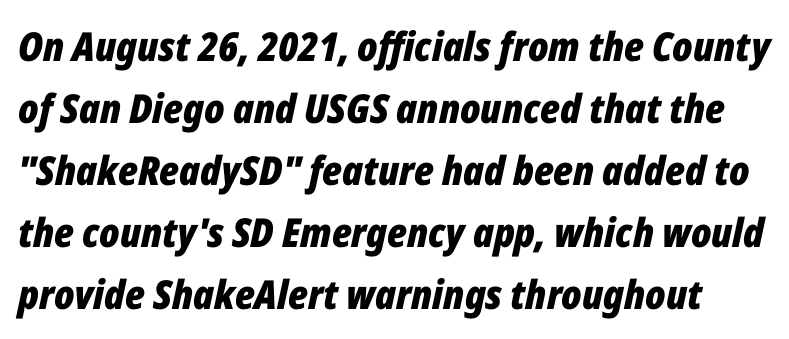
{"italic": "yes", "lean": "right", "slant_degrees": 12, "bold": "yes", "weight": "bold", "width": "condensed", "stroke_contrast": "low", "x_height": "medium", "monospaced": "no", "underline": "no", "line_spacing": "normal", "line_spacing_ratio": 1.55, "letter_spacing": "normal", "letter_spacing_em": 0.0, "glyph_px": 40}
